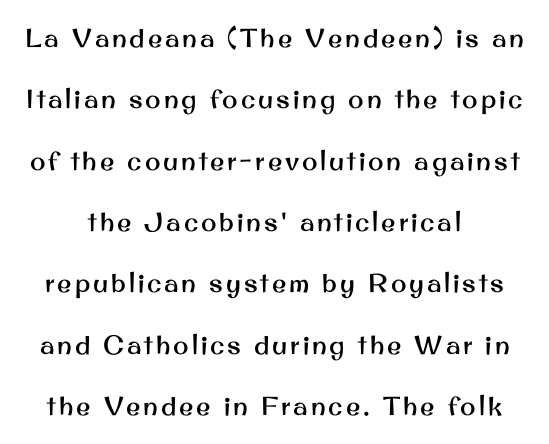
{"italic": "no", "underline": "no", "line_spacing": "loose", "line_spacing_ratio": 2.36, "glyph_px": 26}
